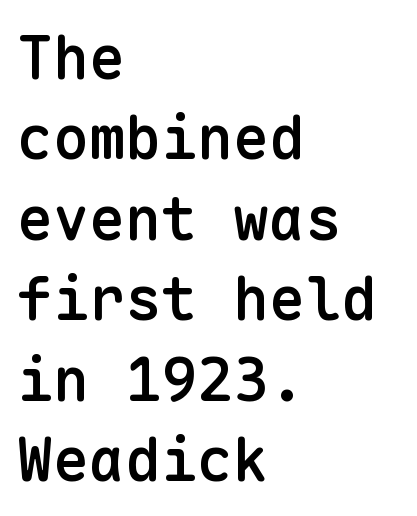
The image shows 60 px semibold sans-serif type, upright, monospaced; set left-aligned, normal line spacing (1.34x), normal letter spacing, not underlined; low stroke contrast and a medium x-height.
